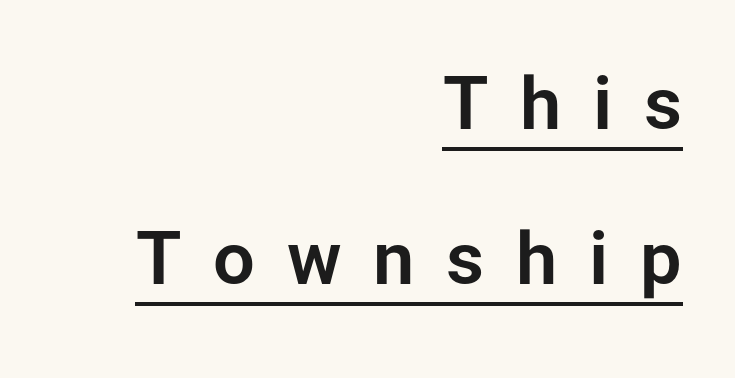
The image shows 74 px sans-serif type, upright; set right-aligned, loose line spacing (2.1x), unusually wide letter spacing (+0.43 em), underlined; low stroke contrast and a medium x-height.
